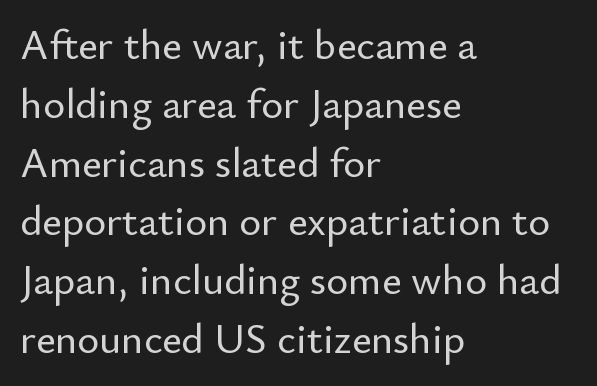
{"serif": "no", "italic": "no", "width": "normal", "stroke_contrast": "low", "x_height": "small", "monospaced": "no", "underline": "no", "align": "left", "line_spacing": "normal", "line_spacing_ratio": 1.4, "letter_spacing": "normal", "letter_spacing_em": 0.0, "glyph_px": 42}
